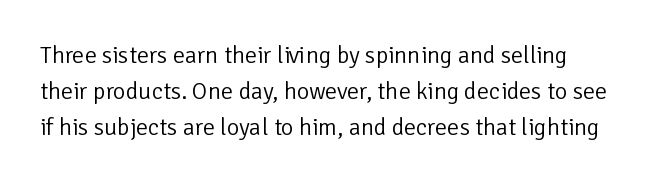
Students, note that the glyphs here touch the page at normal intervals. Notice how the stems are strictly vertical — no italics here. This reads as an unemphasized weight, regular at the heaviest. In terms of leading, this rendering sits right in the middle. The string is rendered with underlining switched off.
